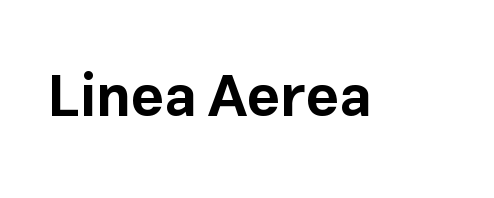
Q: Is the text bold? A: Yes.
Q: Is the text italic (slanted)? A: No, it is upright.
Q: Is the typeface a serif or a sans-serif typeface? A: Sans-serif.
Q: Is the text underlined? A: No.
Q: Is the spacing between letters normal or unusually wide? A: Normal.
Q: Width (condensed, normal, or wide)? A: Normal.
Q: Stroke contrast? A: Low.
Q: x-height? A: Medium.
Q: Monospaced? A: No.
